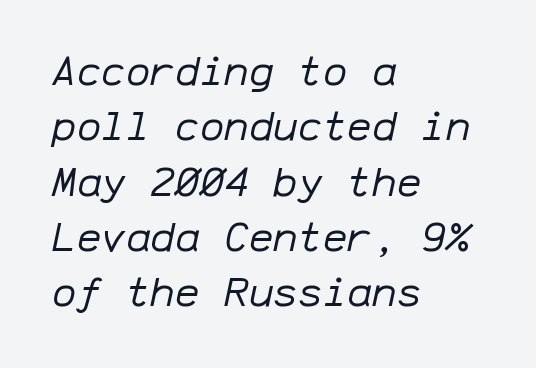
Q: Is the text bold? A: No.
Q: Is the text italic (slanted)? A: Yes, it leans right by about 12 degrees.
Q: Is the text underlined? A: No.
Q: How is the paragraph aligned? A: Left-aligned.
Q: Is the spacing between letters normal or unusually wide? A: Normal.
Q: Is the spacing between lines tight, normal or loose? A: Normal.
Q: Width (condensed, normal, or wide)? A: Normal.
Q: Stroke contrast? A: Low.
Q: x-height? A: Medium.
Q: Monospaced? A: Yes.
